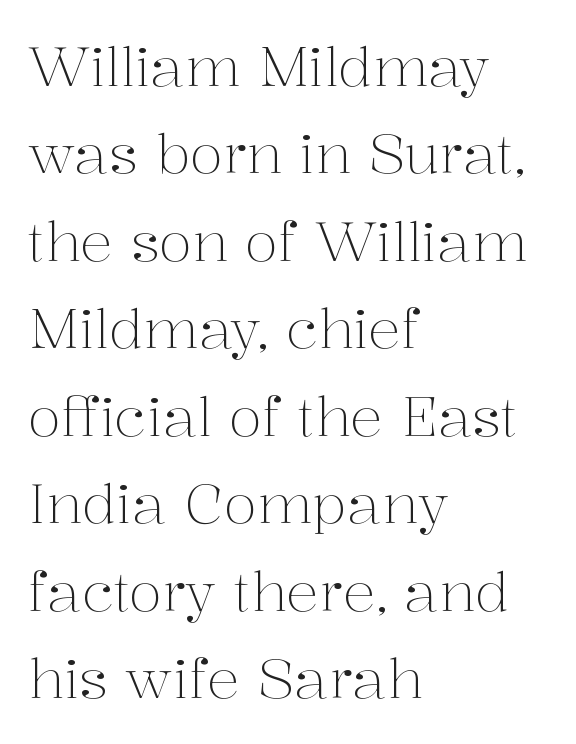
The image shows 55 px light serif type, upright; set left-aligned, normal line spacing (1.59x), normal letter spacing, not underlined; medium stroke contrast and a medium x-height.
